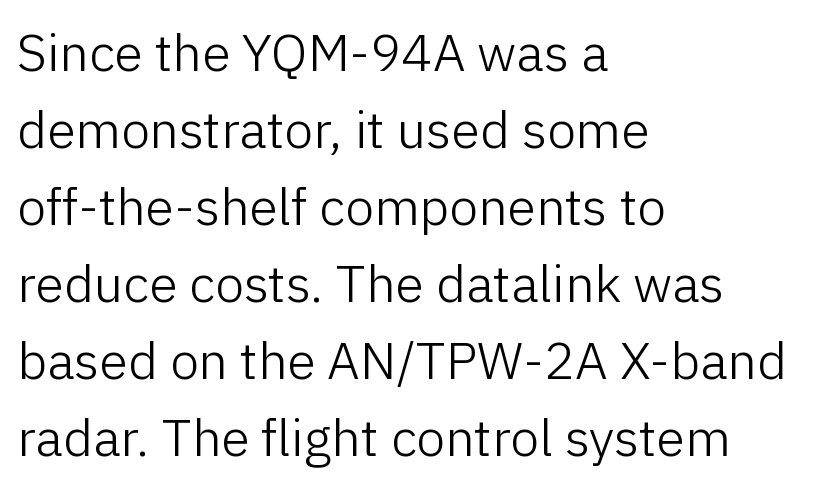
{"serif": "no", "italic": "no", "bold": "no", "weight": "light", "width": "normal", "stroke_contrast": "low", "x_height": "medium", "monospaced": "no", "underline": "no", "align": "left", "line_spacing": "normal", "line_spacing_ratio": 1.48, "letter_spacing": "normal", "letter_spacing_em": 0.0, "glyph_px": 52}
